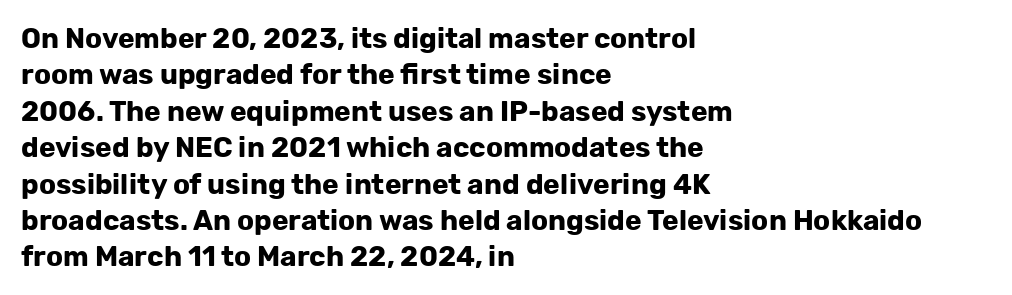
Has an underline been added? It has not. There is no visible air inserted between adjacent glyphs. The ragged edge is on the right, which tells us the setting is flush left. Look at the stroke-to-counter ratio: heavy, a bold. A sans-serif font was chosen for this passage.
